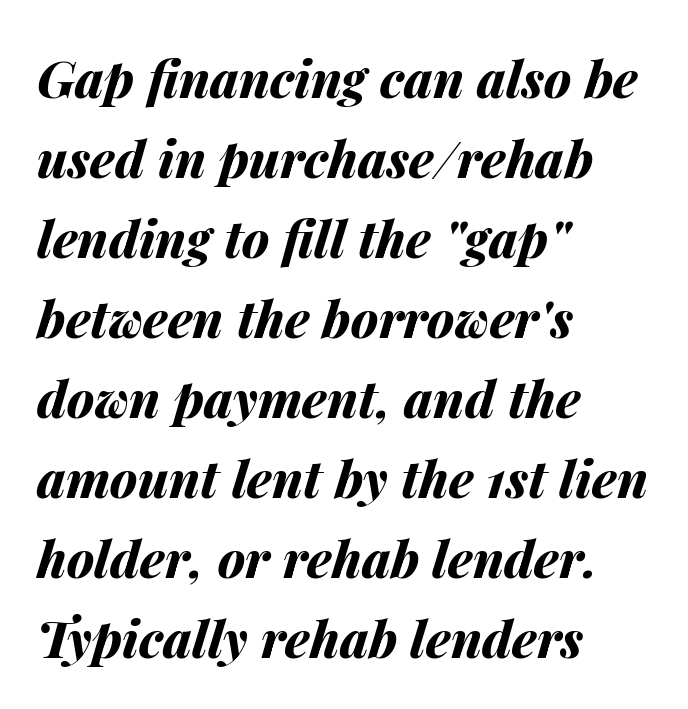
Q: Is the text bold? A: Yes.
Q: Is the text italic (slanted)? A: Yes, it leans right by about 14 degrees.
Q: Is the text underlined? A: No.
Q: How is the paragraph aligned? A: Left-aligned.
Q: Is the spacing between letters normal or unusually wide? A: Normal.
Q: Is the spacing between lines tight, normal or loose? A: Normal.
Q: Width (condensed, normal, or wide)? A: Normal.
Q: Stroke contrast? A: Medium.
Q: x-height? A: Medium.
Q: Monospaced? A: No.
